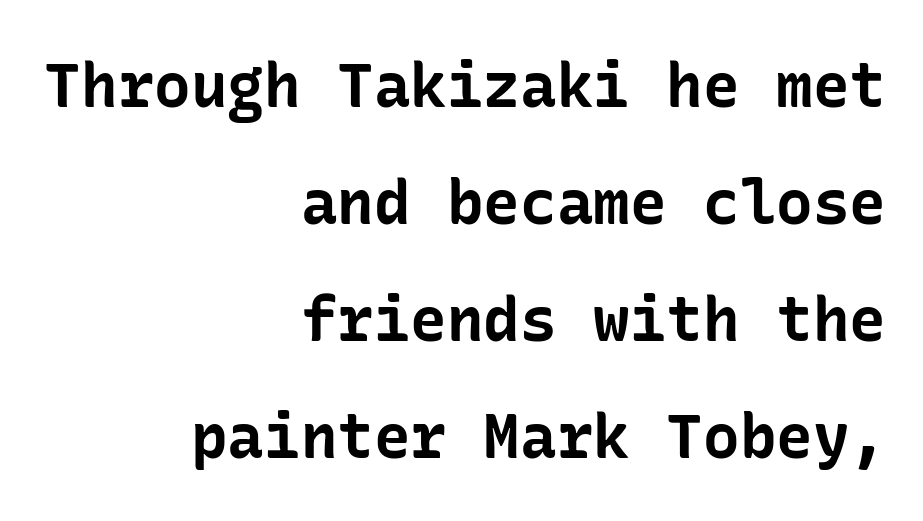
Q: Is the text bold? A: Yes.
Q: Is the text italic (slanted)? A: No, it is upright.
Q: Is the typeface a serif or a sans-serif typeface? A: Sans-serif.
Q: Is the text underlined? A: No.
Q: How is the paragraph aligned? A: Right-aligned.
Q: Is the spacing between letters normal or unusually wide? A: Normal.
Q: Is the spacing between lines tight, normal or loose? A: Loose.
Q: Width (condensed, normal, or wide)? A: Normal.
Q: Stroke contrast? A: Low.
Q: x-height? A: Medium.
